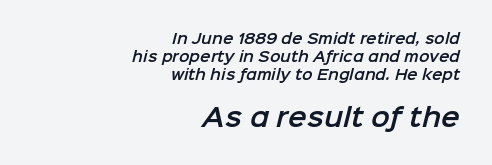
The letters sit at their default tracking, neither squeezed nor spread. Right-aligned paragraph, ragged on the left. Evenly set lines give the paragraph a standard silhouette. Does the bottom block carry the larger type? Yes, it does. The words here are not underlined.
